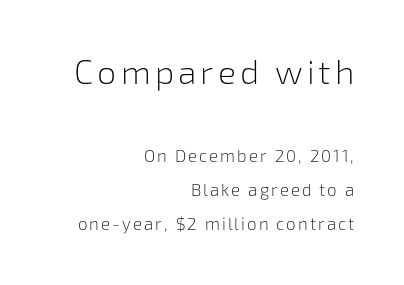
The typeface has the unassuming heft of standard copy or less. These lines are composed in type without serifs. Vertical spacing — loose. A roman cut, with each character standing at attention. The lines are quadded right.
